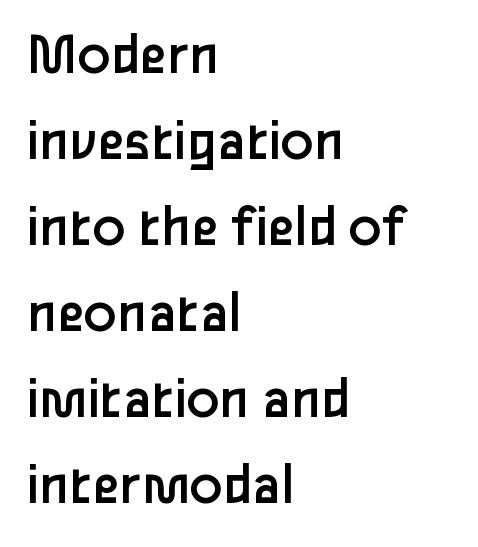
Q: Is the text bold? A: No.
Q: Is the text italic (slanted)? A: No, it is upright.
Q: Is the typeface a serif or a sans-serif typeface? A: Sans-serif.
Q: Is the text underlined? A: No.
Q: How is the paragraph aligned? A: Left-aligned.
Q: Is the spacing between letters normal or unusually wide? A: Normal.
Q: Is the spacing between lines tight, normal or loose? A: Normal.
Q: Width (condensed, normal, or wide)? A: Normal.
Q: Stroke contrast? A: Low.
Q: x-height? A: Medium.
Q: Monospaced? A: No.
